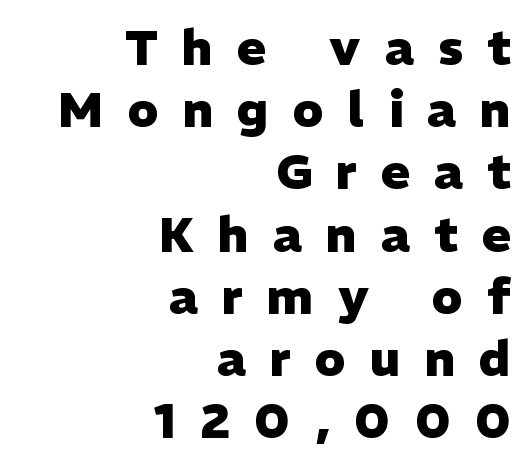
The rendering uses a bold face; every stroke is thick and dark. What kind of face is this? One without serifs — a sans. Has an underline been added? It has not. Note the varied advance widths — an 'i' is clearly narrower than an 'm'. Characters remain perfectly vertical along every line. Evenly set lines give the paragraph a standard silhouette.
